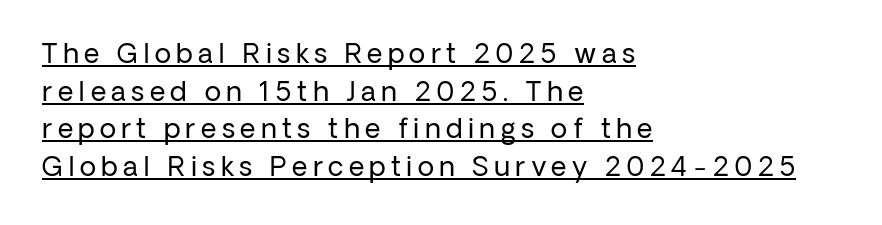
{"italic": "no", "bold": "no", "underline": "yes", "align": "left", "line_spacing": "normal", "line_spacing_ratio": 1.39, "letter_spacing": "wide", "letter_spacing_em": 0.2, "glyph_px": 27}
